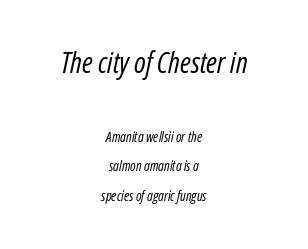
Q: Is the text bold? A: No.
Q: Is the text italic (slanted)? A: Yes, it leans right by about 12 degrees.
Q: Is the text underlined? A: No.
Q: How is the paragraph aligned? A: Centered.
Q: Is the spacing between letters normal or unusually wide? A: Normal.
Q: Is the spacing between lines tight, normal or loose? A: Loose.
Q: Which block of text is set in a larger size, the first (top) or the second (bottom)? A: The first (top) one.
Q: Width (condensed, normal, or wide)? A: Condensed.
Q: Stroke contrast? A: Low.
Q: x-height? A: Medium.
Q: Monospaced? A: No.
